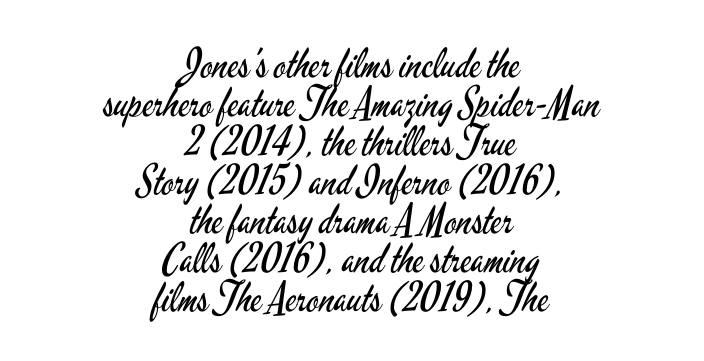
Q: Is the text bold? A: No.
Q: Is the text italic (slanted)? A: Yes.
Q: Is the typeface a serif or a sans-serif typeface? A: Sans-serif.
Q: Is the text underlined? A: No.
Q: How is the paragraph aligned? A: Centered.
Q: Is the spacing between letters normal or unusually wide? A: Normal.
Q: Is the spacing between lines tight, normal or loose? A: Tight.
Q: Width (condensed, normal, or wide)? A: Condensed.
Q: Stroke contrast? A: Low.
Q: x-height? A: Small.
Q: Monospaced? A: No.
